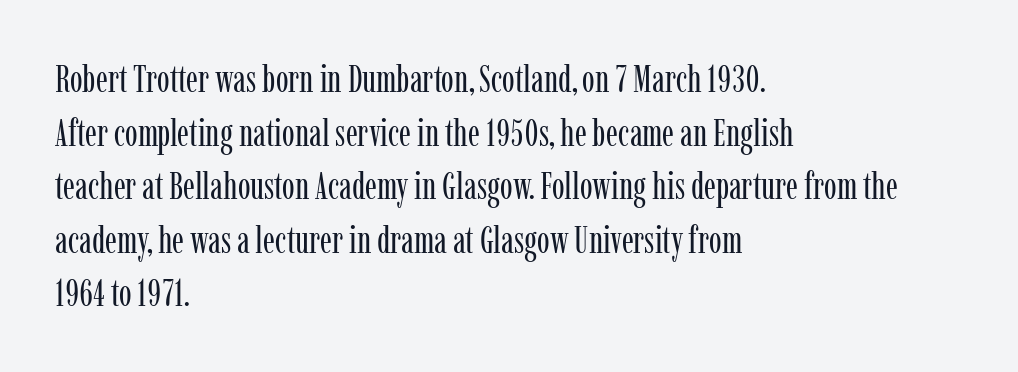
Q: Is the text bold? A: No.
Q: Is the text italic (slanted)? A: No, it is upright.
Q: Is the typeface a serif or a sans-serif typeface? A: Serif.
Q: Is the text underlined? A: No.
Q: How is the paragraph aligned? A: Left-aligned.
Q: Is the spacing between letters normal or unusually wide? A: Normal.
Q: Is the spacing between lines tight, normal or loose? A: Normal.
Q: Width (condensed, normal, or wide)? A: Condensed.
Q: Stroke contrast? A: Low.
Q: x-height? A: Medium.
Q: Monospaced? A: No.
